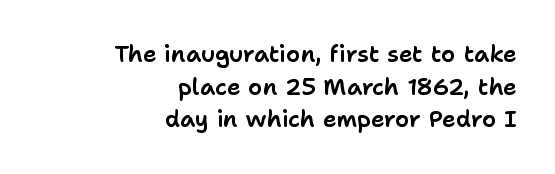
{"italic": "no", "underline": "no", "align": "right", "line_spacing": "normal", "line_spacing_ratio": 1.42, "letter_spacing": "normal", "letter_spacing_em": 0.0, "glyph_px": 23}
